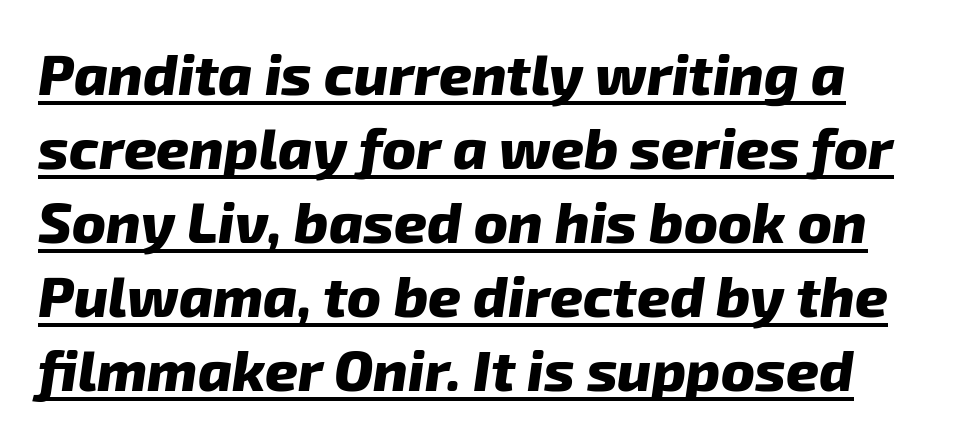
Q: Is the text bold? A: Yes.
Q: Is the text italic (slanted)? A: Yes, it leans right by about 8 degrees.
Q: Is the text underlined? A: Yes.
Q: Is the spacing between letters normal or unusually wide? A: Normal.
Q: Is the spacing between lines tight, normal or loose? A: Normal.
Q: Width (condensed, normal, or wide)? A: Normal.
Q: Stroke contrast? A: Low.
Q: x-height? A: Medium.
Q: Monospaced? A: No.
